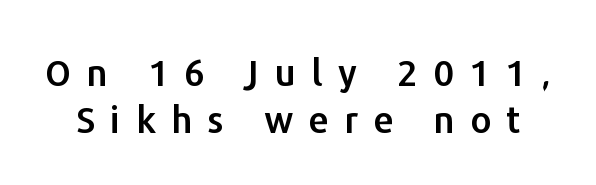
{"serif": "no", "italic": "no", "width": "normal", "stroke_contrast": "low", "x_height": "medium", "monospaced": "no", "underline": "no", "line_spacing": "normal", "line_spacing_ratio": 1.28, "letter_spacing": "wide", "letter_spacing_em": 0.41, "glyph_px": 37}
